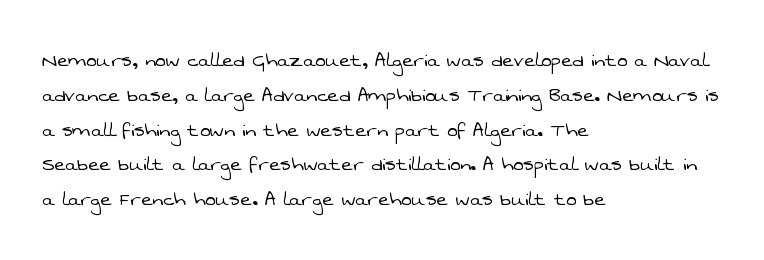
The image shows 24 px text type; set left-aligned, normal line spacing (1.45x), normal letter spacing, not underlined.
